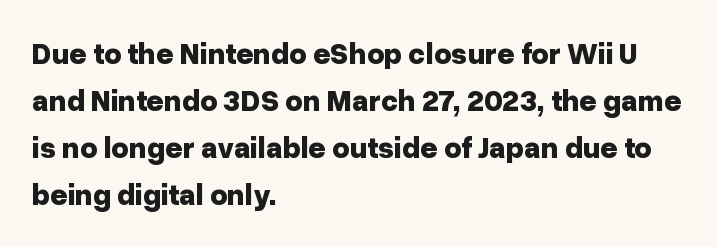
The letters stand upright; this is a roman face. Layout note: lines flush left. The face used here is rendered with its standard letterfit. Decoration check: the copy has no underline. Varying glyph widths throughout — classic text-font behaviour. Strong, thick strokes mark this as bold type.
